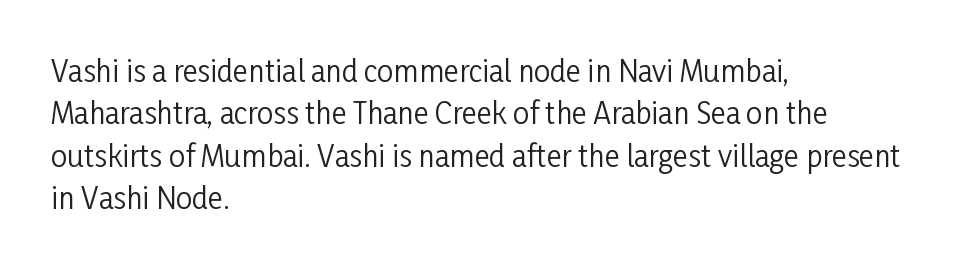
The weight tops out at a normal text grade. Only glyphs here, with clear space below each row. When letters stand straight like this, we call the style roman or upright. What's the leading like? Ordinary, nothing unusual. The type is set solid horizontally, with unmodified tracking. Look at the bottom of the vertical strokes: they stop flat, with no serifs.
